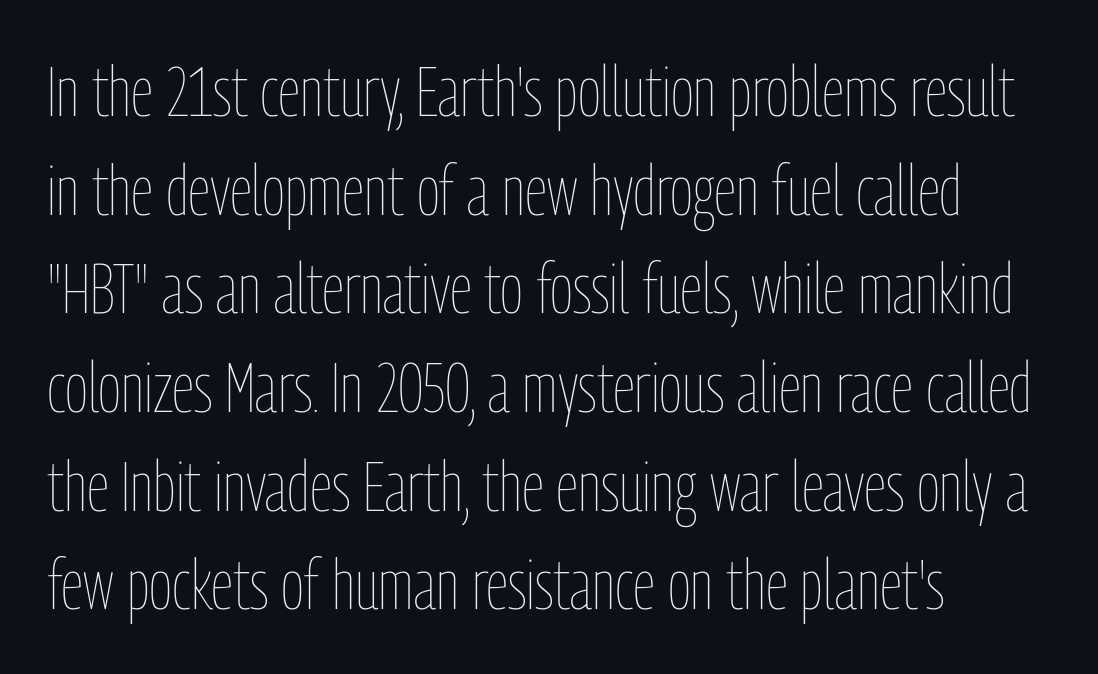
Each new line begins a customary step beneath the previous one. Left-aligned paragraph, ragged on the right. Tracking value appears to be zero — textbook default spacing. The words here are not underlined.
